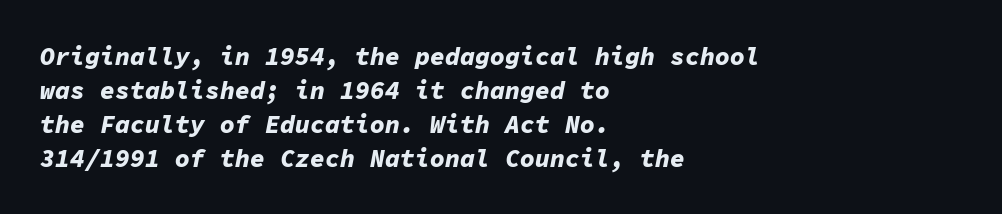
Q: Is the text bold? A: Yes.
Q: Is the text italic (slanted)? A: Yes, it leans right by about 11 degrees.
Q: Is the text underlined? A: No.
Q: How is the paragraph aligned? A: Left-aligned.
Q: Is the spacing between letters normal or unusually wide? A: Normal.
Q: Is the spacing between lines tight, normal or loose? A: Normal.
